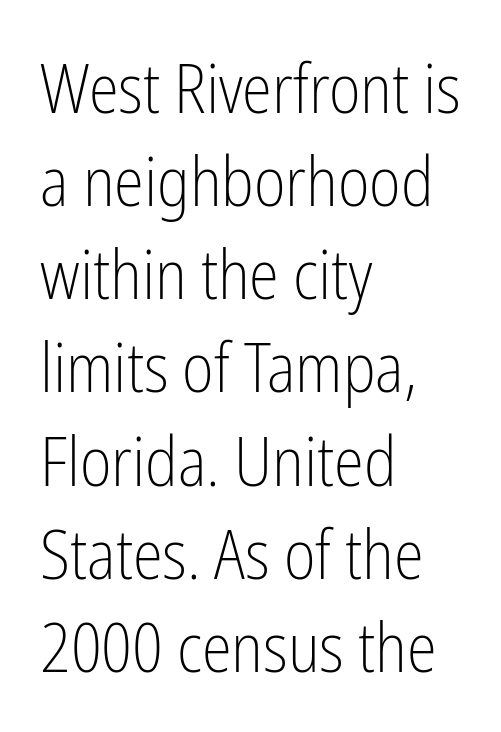
Rows of type keep a routine distance in the vertical direction. Observe the absence of serifs on each vertical stroke in this sample. Stem width sits at or under what a default text font uses. Caption: multi-line text, flush left, ragged right.
